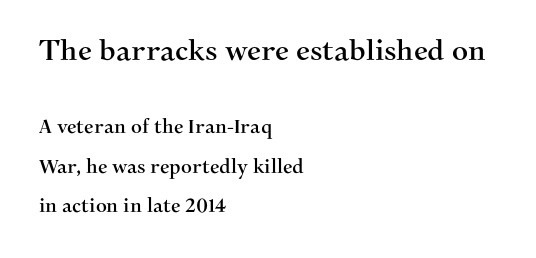
{"serif": "yes", "italic": "no", "width": "normal", "stroke_contrast": "medium", "x_height": "medium", "monospaced": "no", "underline": "no", "align": "left", "line_spacing": "loose", "line_spacing_ratio": 2.07, "letter_spacing": "normal", "letter_spacing_em": 0.0, "larger_block": "first", "size_ratio": 1.47, "glyph_px": 28}
